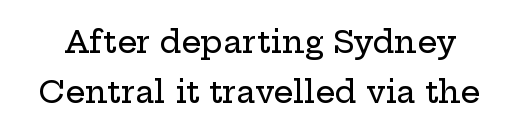
Proportional: the letters do not fall into vertical columns. The gaps between neighbouring characters are ordinary and unremarkable. Classification — serif. The lines sit at an ordinary, default distance from one another. Each row of text sits above clean, open space. The font's upright variant was chosen for this text.
